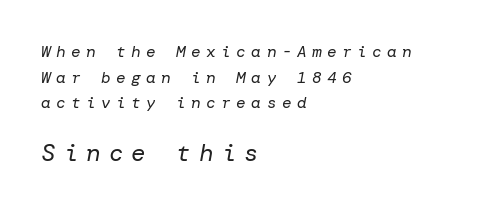
Has an underline been added? It has not. Stroke mass is kept to a normal reading level or below. Character size in the trailing block exceeds that of the leading block. Between one letter and the next there's a generous, obvious gap. Italic: yes, the glyphs are oblique. The rag falls on the right side of this text block.
